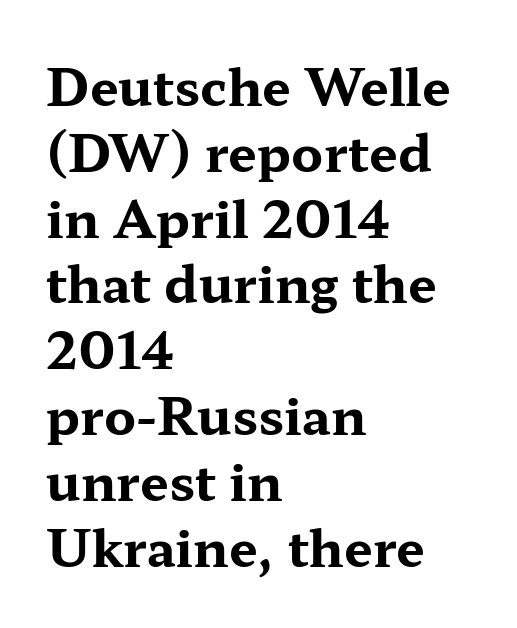
Nothing unusual about the tracking: characters are spaced as the font intends. Clear beneath every line of the passage. Heavy, bold letterforms. Every stem runs plumb, perpendicular to the baseline. Honestly, the row spacing looks completely unremarkable. Alignment: flush left.
